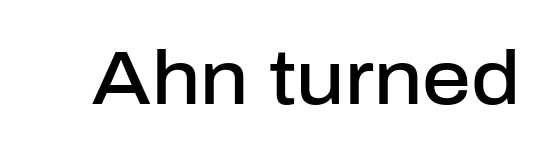
{"serif": "no", "italic": "no", "bold": "semi", "weight": "semibold", "width": "normal", "stroke_contrast": "low", "x_height": "medium", "monospaced": "no", "underline": "no", "letter_spacing": "normal", "letter_spacing_em": 0.0, "glyph_px": 76}
